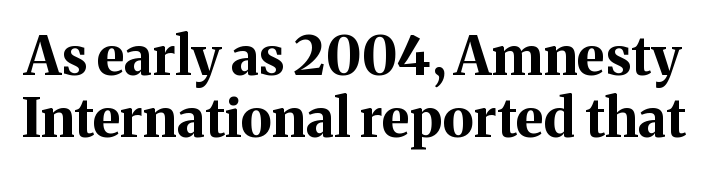
This block would grow much taller if given ordinary leading; it's compressed now. Unlike a clean sans, this face finishes its strokes with serifs. Looks like regular typesetting: each glyph gets only the width it needs. Posture: vertical. Words float on clear page, feet unadorned. On the weight axis this lands at bold, roughly 700.
